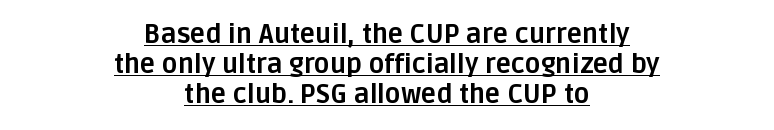
{"italic": "no", "bold": "yes", "underline": "yes", "align": "center", "line_spacing": "tight", "line_spacing_ratio": 1.15, "letter_spacing": "normal", "letter_spacing_em": 0.0, "glyph_px": 26}
